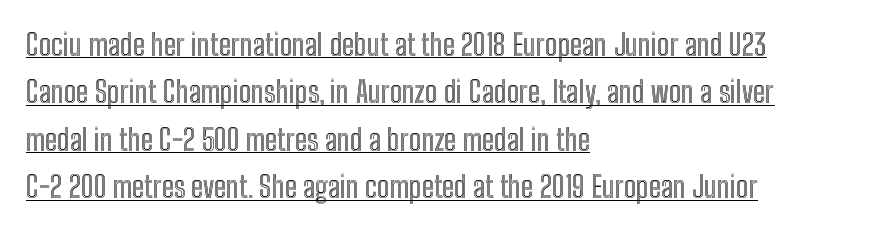
Summary of vertical rhythm: regular, with standard interline spacing. What stands out about the letter spacing? Nothing — it is the standard amount. Ascenders rise straight up at ninety degrees. Looks like regular typesetting: each glyph gets only the width it needs.
